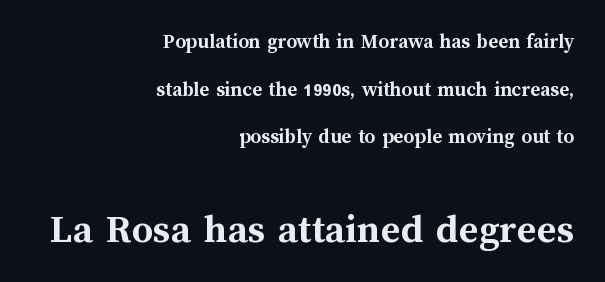
The image shows 42 px semibold type, upright; set right-aligned, loose line spacing (2.27x), normal letter spacing, not underlined; the second (bottom) block is 2.0x larger; medium stroke contrast and a medium x-height.
